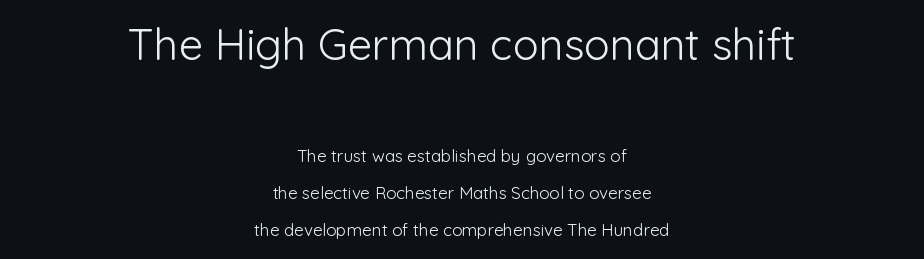
Is the lower block the larger one? No — the upper block carries the bigger type. When letters stand straight like this, we call the style roman or upright. Does extra space separate the letters? No, they use regular spacing. Interline gaps are noticeably wide in this sample.
